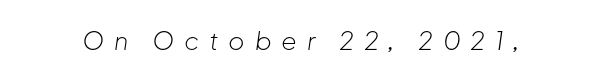
{"italic": "yes", "lean": "right", "slant_degrees": 8, "bold": "no", "underline": "no", "letter_spacing": "wide", "letter_spacing_em": 0.39, "glyph_px": 25}
